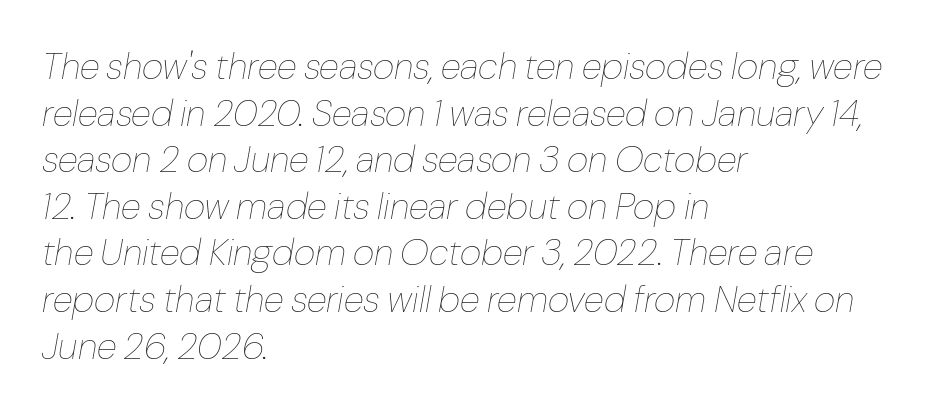
Q: Is the text bold? A: No.
Q: Is the text italic (slanted)? A: Yes, it leans right by about 10 degrees.
Q: Is the text underlined? A: No.
Q: How is the paragraph aligned? A: Left-aligned.
Q: Is the spacing between letters normal or unusually wide? A: Normal.
Q: Is the spacing between lines tight, normal or loose? A: Normal.
Q: Width (condensed, normal, or wide)? A: Normal.
Q: Stroke contrast? A: Low.
Q: x-height? A: Medium.
Q: Monospaced? A: No.
